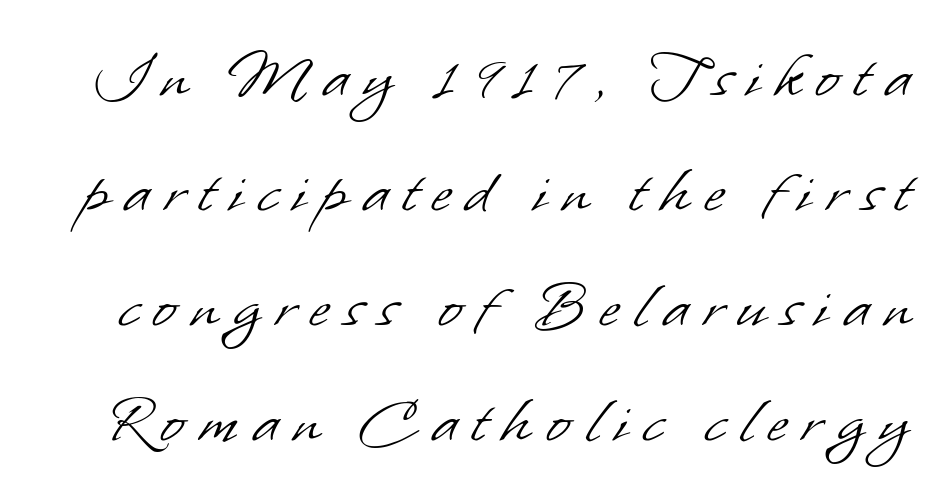
Q: Is the text bold? A: No.
Q: Is the typeface a serif or a sans-serif typeface? A: Sans-serif.
Q: Is the text underlined? A: No.
Q: Is the spacing between letters normal or unusually wide? A: Unusually wide.
Q: Is the spacing between lines tight, normal or loose? A: Normal.
Q: Width (condensed, normal, or wide)? A: Normal.
Q: Stroke contrast? A: Low.
Q: x-height? A: Small.
Q: Monospaced? A: No.
